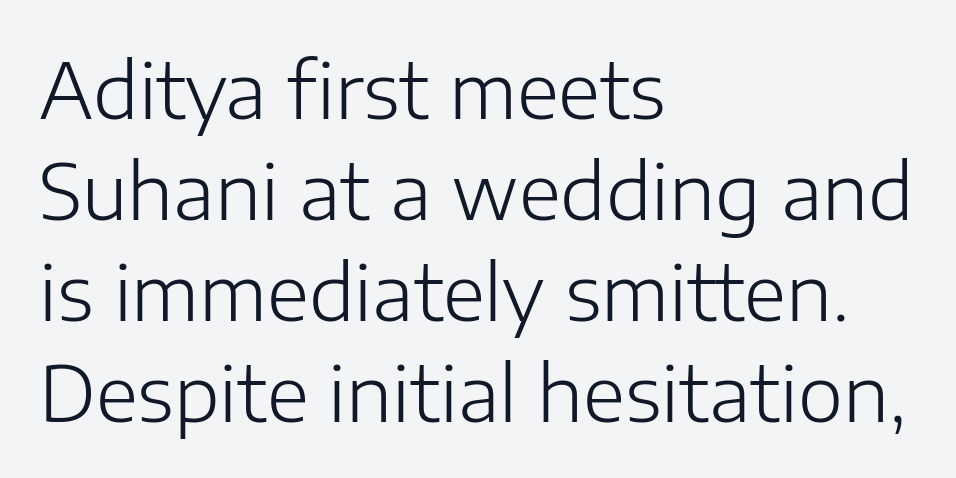
Q: Is the text bold? A: No.
Q: Is the text italic (slanted)? A: No, it is upright.
Q: Is the typeface a serif or a sans-serif typeface? A: Sans-serif.
Q: Is the text underlined? A: No.
Q: How is the paragraph aligned? A: Left-aligned.
Q: Is the spacing between letters normal or unusually wide? A: Normal.
Q: Is the spacing between lines tight, normal or loose? A: Normal.
Q: Width (condensed, normal, or wide)? A: Normal.
Q: Stroke contrast? A: Low.
Q: x-height? A: Medium.
Q: Monospaced? A: No.
